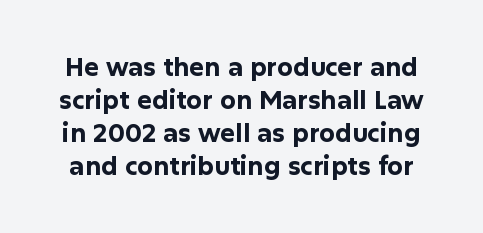
Line spacing here is normal. Posture: vertical. The letters are bold, with thick, heavy strokes. Tracking here is standard; glyphs follow each other at the usual distance. A clean baseline with only descenders dipping below it.
